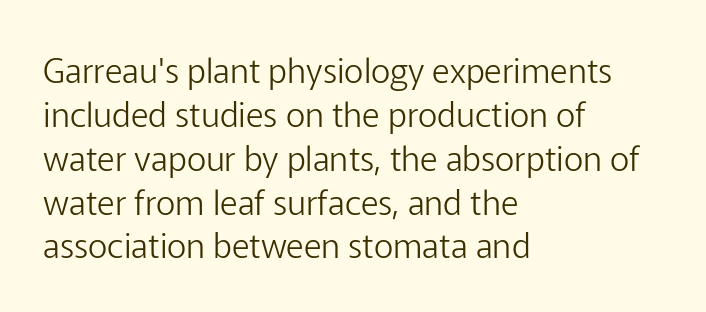
Q: Is the text bold? A: No.
Q: Is the text italic (slanted)? A: No, it is upright.
Q: Is the typeface a serif or a sans-serif typeface? A: Sans-serif.
Q: Is the text underlined? A: No.
Q: How is the paragraph aligned? A: Left-aligned.
Q: Is the spacing between letters normal or unusually wide? A: Normal.
Q: Is the spacing between lines tight, normal or loose? A: Normal.
Q: Width (condensed, normal, or wide)? A: Normal.
Q: Stroke contrast? A: Low.
Q: x-height? A: Medium.
Q: Monospaced? A: No.
